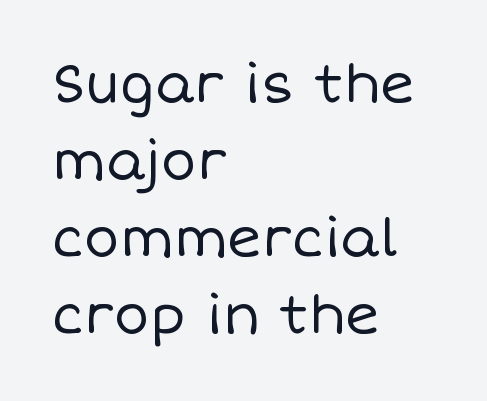
The strip under each line holds only bare page. This sample uses an upright cut, with every glyph sitting square on the baseline. The type is set solid horizontally, with unmodified tracking. Here the designer chose a conventional face with non-uniform glyph widths. The setting favours the left margin, as ordinary paragraphs usually do.
